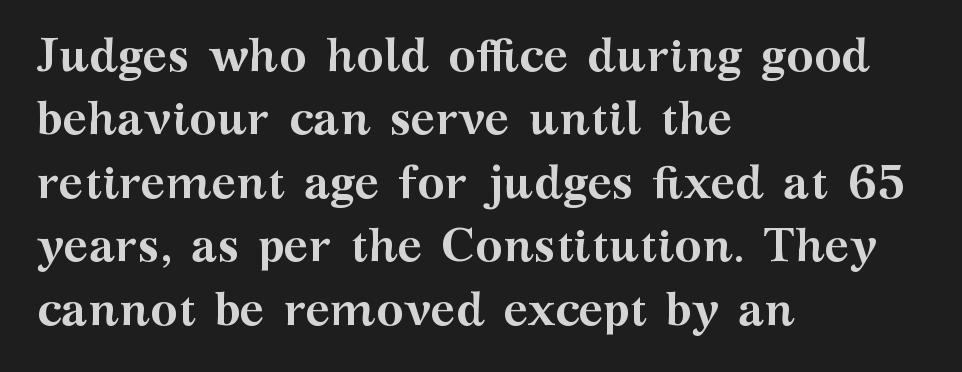
Descender tails drop into unmarked territory. The face used here has the dense, thick strokes of a bold. Successive baselines arrive at the customary interval. The letters carry serifs — small finishing strokes at the ends of their stems. The ragged edge is on the right, which tells us the setting is flush left.
